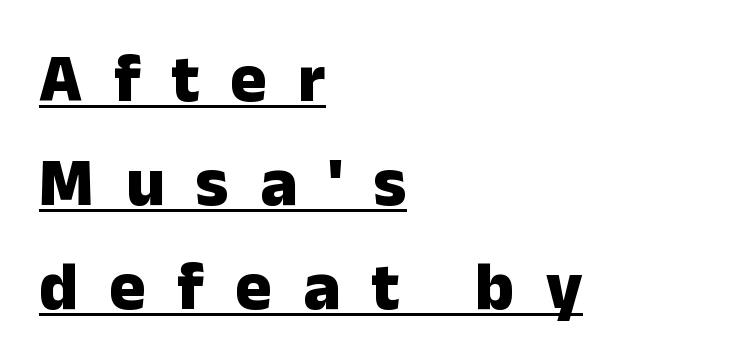
The image shows 68 px heavy sans-serif type, upright; set left-aligned, normal line spacing (1.53x), unusually wide letter spacing (+0.46 em), underlined; low stroke contrast and a medium x-height.
